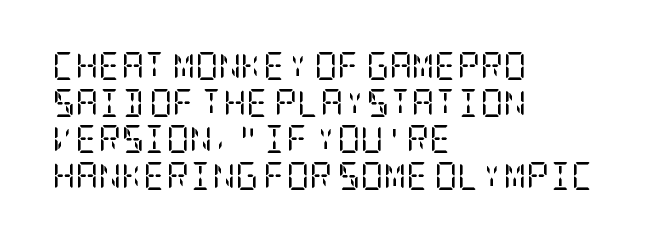
Q: Is the text bold? A: No.
Q: Is the text italic (slanted)? A: No, it is upright.
Q: Is the typeface a serif or a sans-serif typeface? A: Serif.
Q: Is the text underlined? A: No.
Q: How is the paragraph aligned? A: Left-aligned.
Q: Is the spacing between letters normal or unusually wide? A: Normal.
Q: Is the spacing between lines tight, normal or loose? A: Normal.
Q: Width (condensed, normal, or wide)? A: Condensed.
Q: Stroke contrast? A: Low.
Q: x-height? A: Large.
